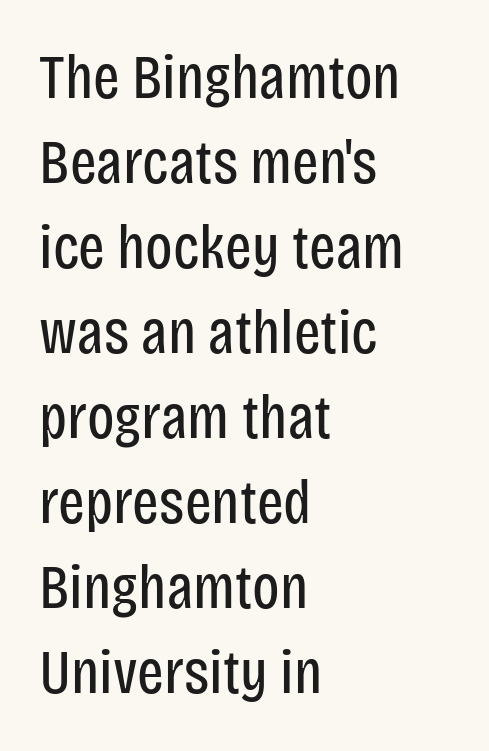
{"serif": "no", "italic": "no", "bold": "no", "weight": "regular", "width": "condensed", "stroke_contrast": "low", "x_height": "large", "monospaced": "no", "underline": "no", "align": "left", "line_spacing": "normal", "line_spacing_ratio": 1.35, "letter_spacing": "normal", "letter_spacing_em": 0.0, "glyph_px": 63}
